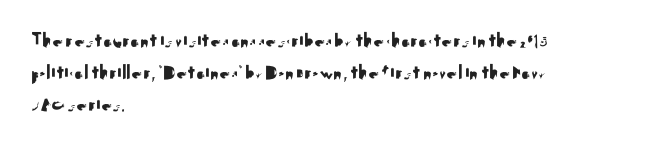
The image shows 21 px text type, upright; set left-aligned, normal line spacing (1.52x), normal letter spacing, not underlined.
